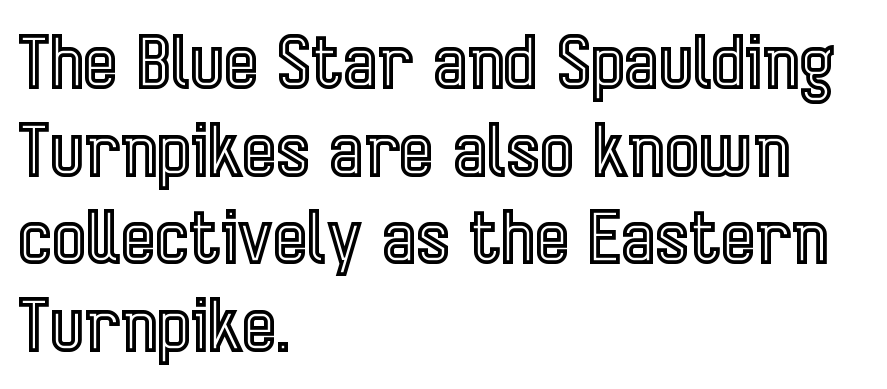
Alignment: flush left. Characters follow at the spacing the type designer built in. The words here are not underlined. Spacing verdict: proportional, widths tailored to each character.
